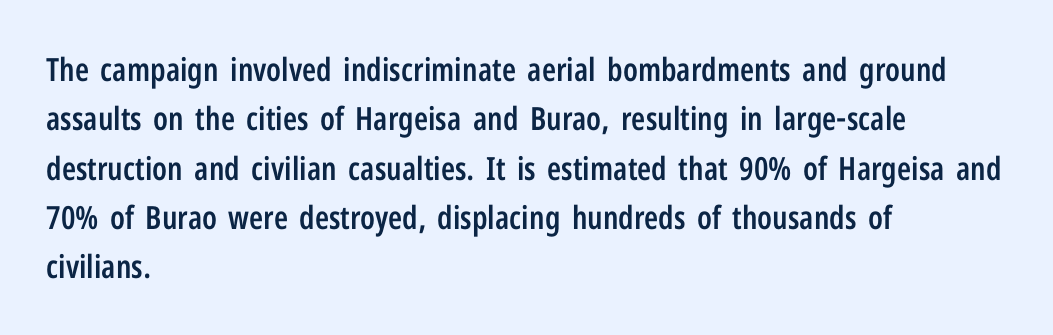
Q: Is the text bold? A: Semi-bold.
Q: Is the text italic (slanted)? A: No, it is upright.
Q: Is the typeface a serif or a sans-serif typeface? A: Sans-serif.
Q: Is the text underlined? A: No.
Q: How is the paragraph aligned? A: Left-aligned.
Q: Is the spacing between letters normal or unusually wide? A: Normal.
Q: Is the spacing between lines tight, normal or loose? A: Normal.
Q: Width (condensed, normal, or wide)? A: Condensed.
Q: Stroke contrast? A: Low.
Q: x-height? A: Medium.
Q: Monospaced? A: No.
